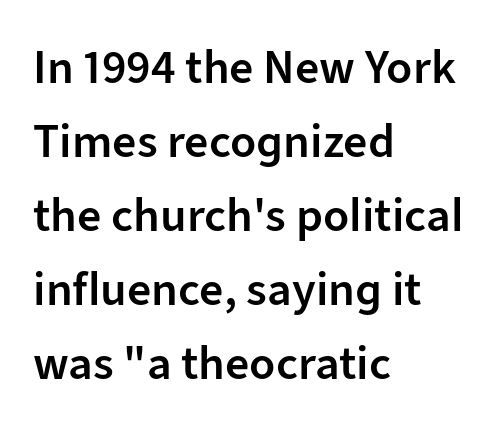
Alignment: flush left. The rows are spaced the way most documents space them. Is this a sans? Yes — the strokes have no serifs. This sample uses plain, unmodified letter spacing.
